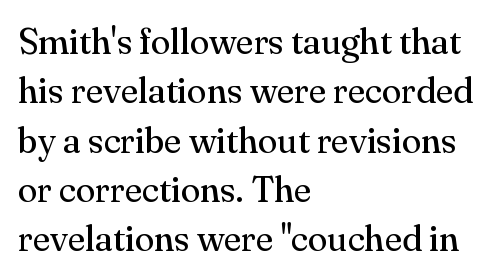
A light-to-regular cut is what we see here. The face used here is seriffed, in the tradition of book romans. Honestly, there is no underline to notice here at all. Line starts are locked; line ends wander. How are the letters spaced? Ordinarily, with no added tracking.
